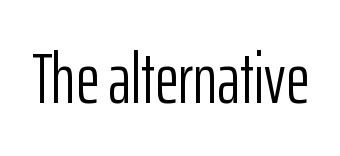
Q: Is the text bold? A: No.
Q: Is the text italic (slanted)? A: No, it is upright.
Q: Is the typeface a serif or a sans-serif typeface? A: Sans-serif.
Q: Is the text underlined? A: No.
Q: Is the spacing between letters normal or unusually wide? A: Normal.
Q: Width (condensed, normal, or wide)? A: Condensed.
Q: Stroke contrast? A: Low.
Q: x-height? A: Medium.
Q: Monospaced? A: No.
